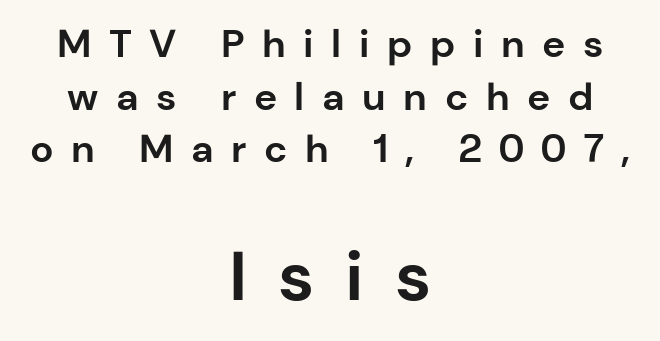
Q: Is the text bold? A: Yes.
Q: Is the text italic (slanted)? A: No, it is upright.
Q: Is the typeface a serif or a sans-serif typeface? A: Sans-serif.
Q: Is the text underlined? A: No.
Q: How is the paragraph aligned? A: Centered.
Q: Is the spacing between letters normal or unusually wide? A: Unusually wide.
Q: Is the spacing between lines tight, normal or loose? A: Normal.
Q: Which block of text is set in a larger size, the first (top) or the second (bottom)? A: The second (bottom) one.
Q: Width (condensed, normal, or wide)? A: Normal.
Q: Stroke contrast? A: Low.
Q: x-height? A: Medium.
Q: Monospaced? A: No.
